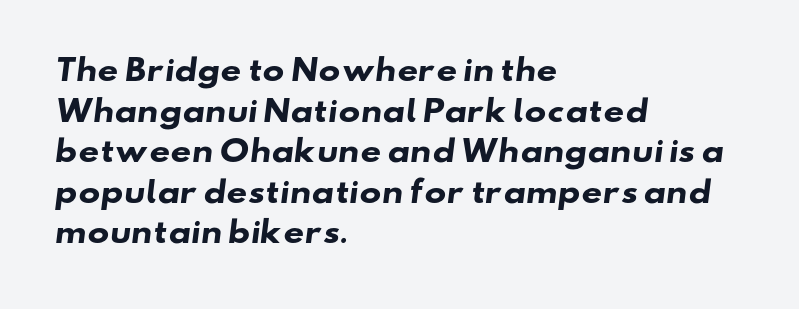
Q: Is the text bold? A: Yes.
Q: Is the typeface a serif or a sans-serif typeface? A: Sans-serif.
Q: Is the text underlined? A: No.
Q: How is the paragraph aligned? A: Left-aligned.
Q: Is the spacing between letters normal or unusually wide? A: Normal.
Q: Is the spacing between lines tight, normal or loose? A: Normal.
Q: Width (condensed, normal, or wide)? A: Wide.
Q: Stroke contrast? A: Low.
Q: x-height? A: Small.
Q: Monospaced? A: No.
